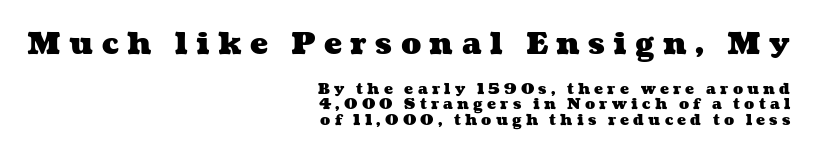
{"bold": "yes", "weight": "heavy", "width": "wide", "stroke_contrast": "medium", "x_height": "medium", "monospaced": "no", "underline": "no", "align": "right", "line_spacing": "tight", "line_spacing_ratio": 1.03, "letter_spacing": "wide", "letter_spacing_em": 0.28, "larger_block": "first", "size_ratio": 2.0, "glyph_px": 30}
